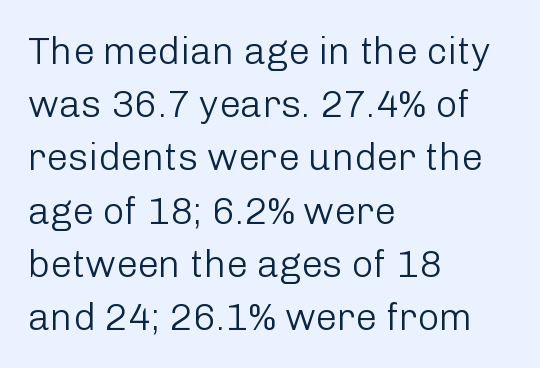
The image shows 38 px light sans-serif type, upright; set left-aligned, normal line spacing (1.4x), normal letter spacing, not underlined; low stroke contrast and a medium x-height.
